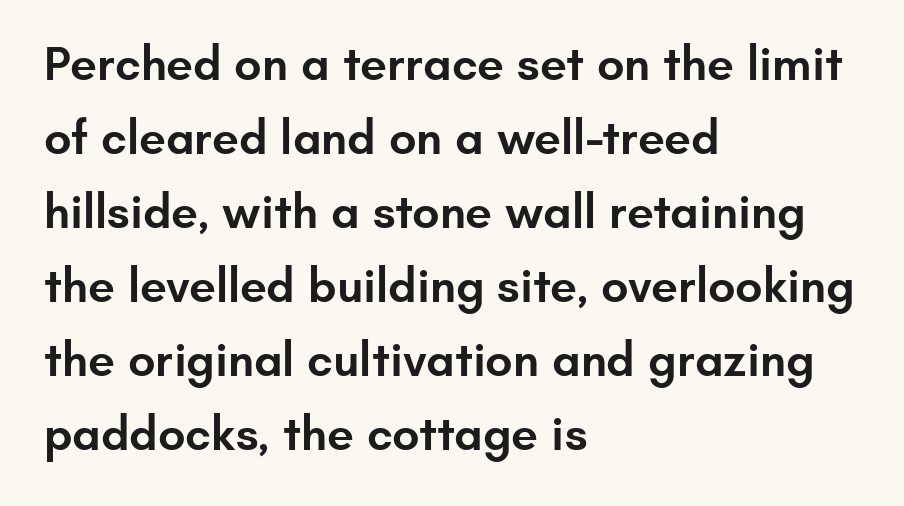
The image shows 48 px semibold sans-serif type, upright; set left-aligned, normal line spacing (1.54x), normal letter spacing, not underlined; low stroke contrast and a small x-height.
